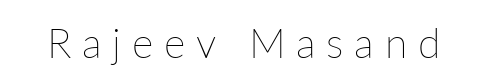
Q: Is the text bold? A: No.
Q: Is the text italic (slanted)? A: No, it is upright.
Q: Is the text underlined? A: No.
Q: Is the spacing between letters normal or unusually wide? A: Unusually wide.
Q: Width (condensed, normal, or wide)? A: Normal.
Q: Stroke contrast? A: Low.
Q: x-height? A: Medium.
Q: Monospaced? A: No.
